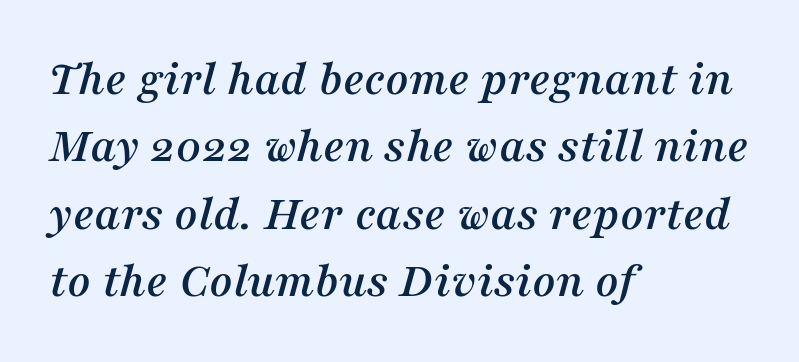
The image shows 50 px serif type, italic (leaning right); set left-aligned, normal line spacing (1.35x), normal letter spacing, not underlined; medium stroke contrast and a medium x-height.
